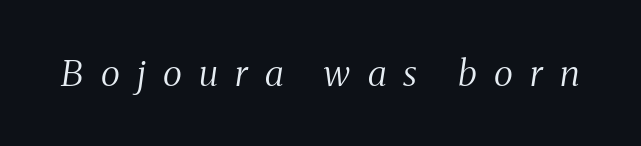
{"serif": "yes", "italic": "yes", "lean": "right", "slant_degrees": 8, "bold": "no", "weight": "regular", "width": "condensed", "stroke_contrast": "medium", "x_height": "medium", "monospaced": "no", "underline": "no", "letter_spacing": "wide", "letter_spacing_em": 0.48, "glyph_px": 36}
